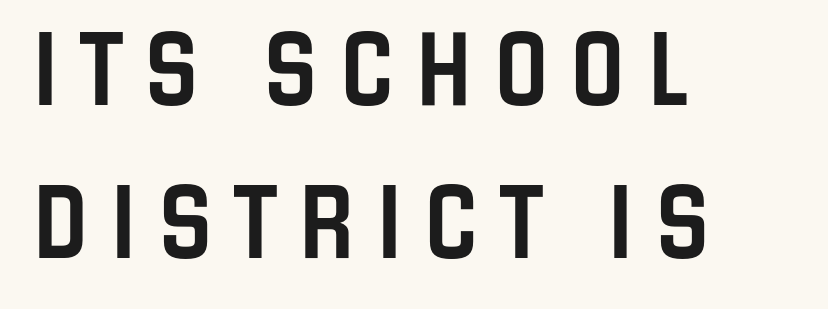
The image shows 73 px condensed sans-serif type, upright; set left-aligned, loose line spacing (2.09x), unusually wide letter spacing (+0.29 em), not underlined; low stroke contrast and a large x-height.
